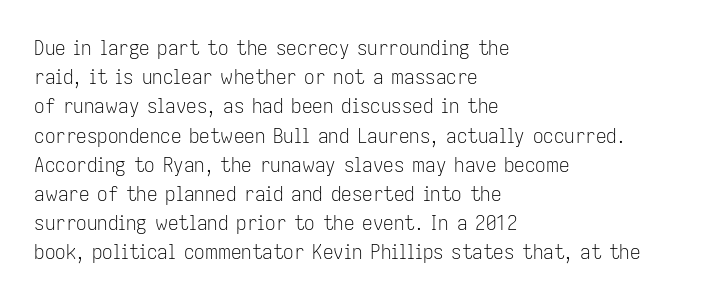
{"italic": "no", "bold": "no", "underline": "no", "align": "left", "line_spacing": "normal", "line_spacing_ratio": 1.39, "letter_spacing": "normal", "letter_spacing_em": 0.0, "glyph_px": 21}
